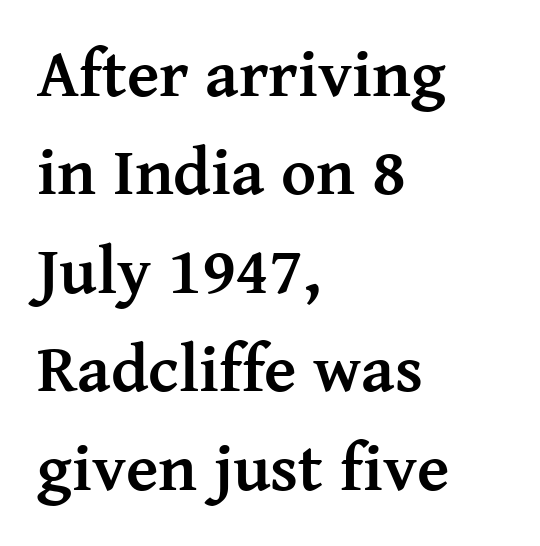
The image shows 67 px semibold serif type, upright; set left-aligned, normal line spacing (1.47x), normal letter spacing, not underlined; medium stroke contrast and a medium x-height.
